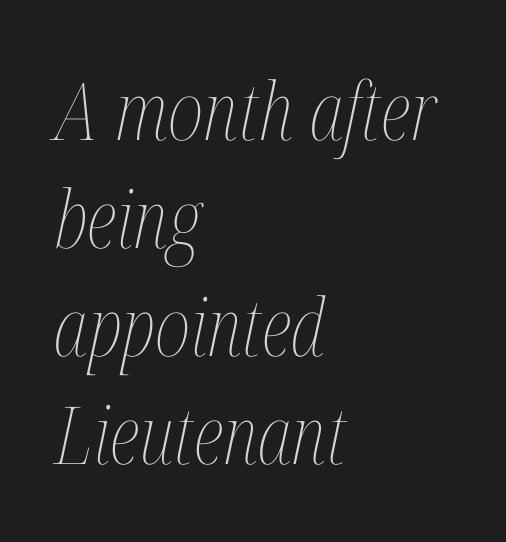
Q: Is the text bold? A: No.
Q: Is the text italic (slanted)? A: Yes, it leans right by about 12 degrees.
Q: Is the text underlined? A: No.
Q: How is the paragraph aligned? A: Left-aligned.
Q: Is the spacing between letters normal or unusually wide? A: Normal.
Q: Is the spacing between lines tight, normal or loose? A: Normal.
Q: Width (condensed, normal, or wide)? A: Condensed.
Q: Stroke contrast? A: Medium.
Q: x-height? A: Medium.
Q: Monospaced? A: No.
